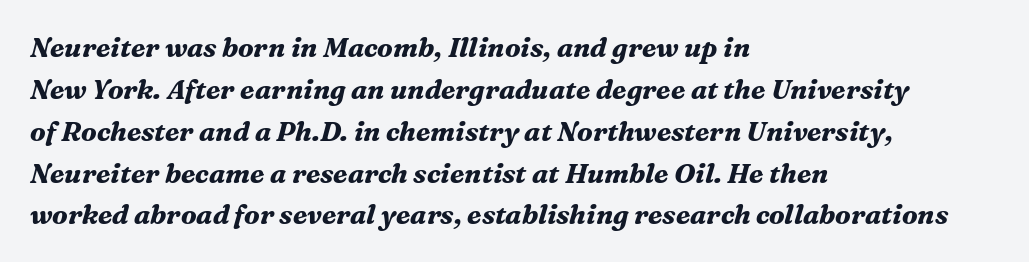
The image shows 27 px bold type, italic (leaning right); set left-aligned, normal line spacing (1.55x), normal letter spacing, not underlined.
